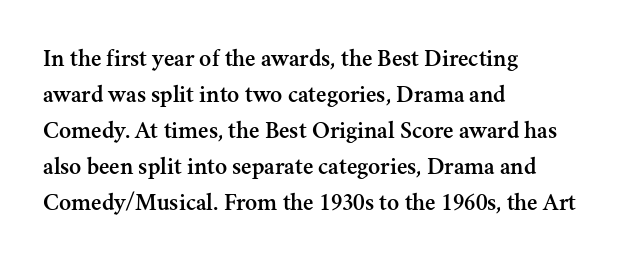
The image shows 25 px text type, upright; set left-aligned, normal line spacing (1.44x), normal letter spacing, not underlined.
